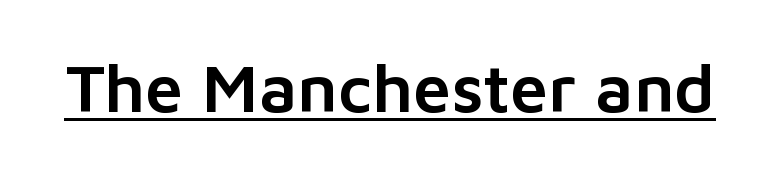
A sans-serif font was chosen for this passage. The letters advance in unequal steps, a hallmark of proportional type. No italicization has been applied; the sample stays upright. Quick note: underline on. Students, note that the glyphs here touch the page at normal intervals.
